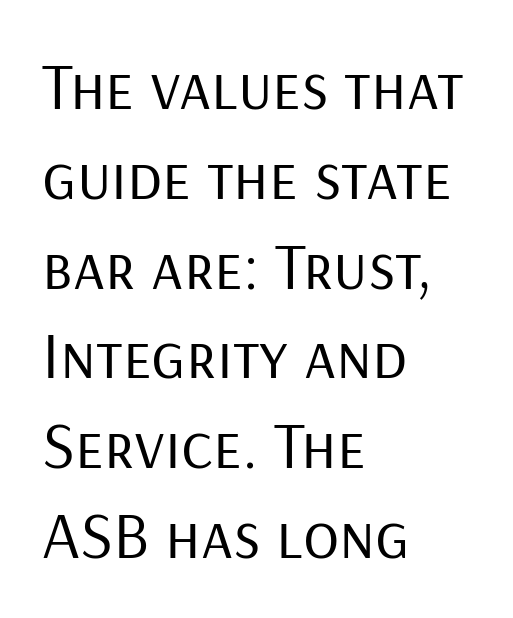
Q: Is the text bold? A: No.
Q: Is the text italic (slanted)? A: No, it is upright.
Q: Is the typeface a serif or a sans-serif typeface? A: Sans-serif.
Q: Is the text underlined? A: No.
Q: How is the paragraph aligned? A: Left-aligned.
Q: Is the spacing between letters normal or unusually wide? A: Normal.
Q: Is the spacing between lines tight, normal or loose? A: Normal.
Q: Width (condensed, normal, or wide)? A: Normal.
Q: Stroke contrast? A: Low.
Q: x-height? A: Medium.
Q: Monospaced? A: No.
